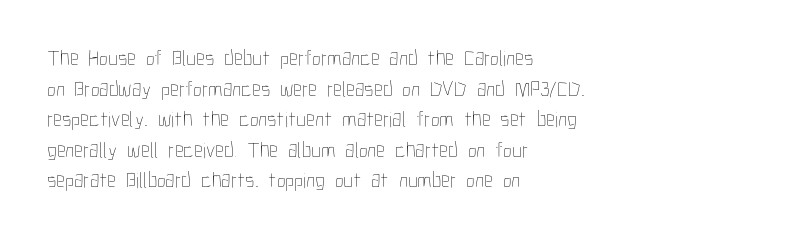
The image shows 22 px text type, upright; set left-aligned, normal line spacing (1.39x), normal letter spacing, not underlined.
